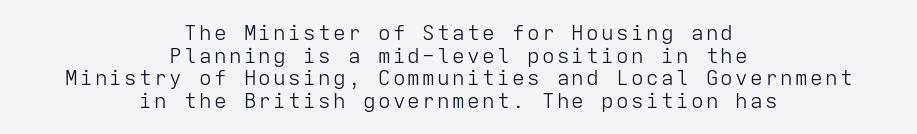
{"italic": "no", "bold": "no", "underline": "no", "align": "center", "line_spacing": "tight", "line_spacing_ratio": 1.08, "glyph_px": 21}
